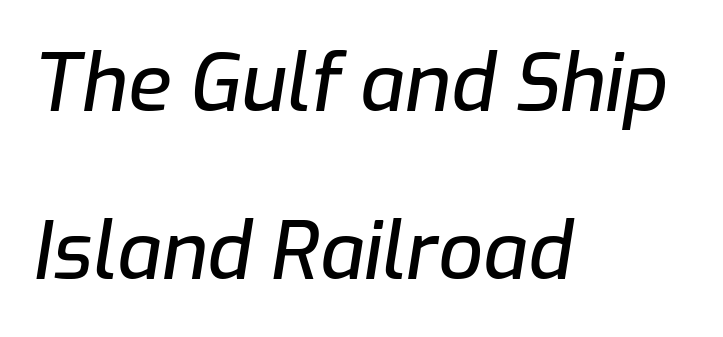
{"italic": "yes", "lean": "right", "slant_degrees": 9, "width": "normal", "stroke_contrast": "low", "x_height": "medium", "monospaced": "no", "underline": "no", "align": "left", "line_spacing": "loose", "line_spacing_ratio": 2.13, "letter_spacing": "normal", "letter_spacing_em": 0.0, "glyph_px": 79}
